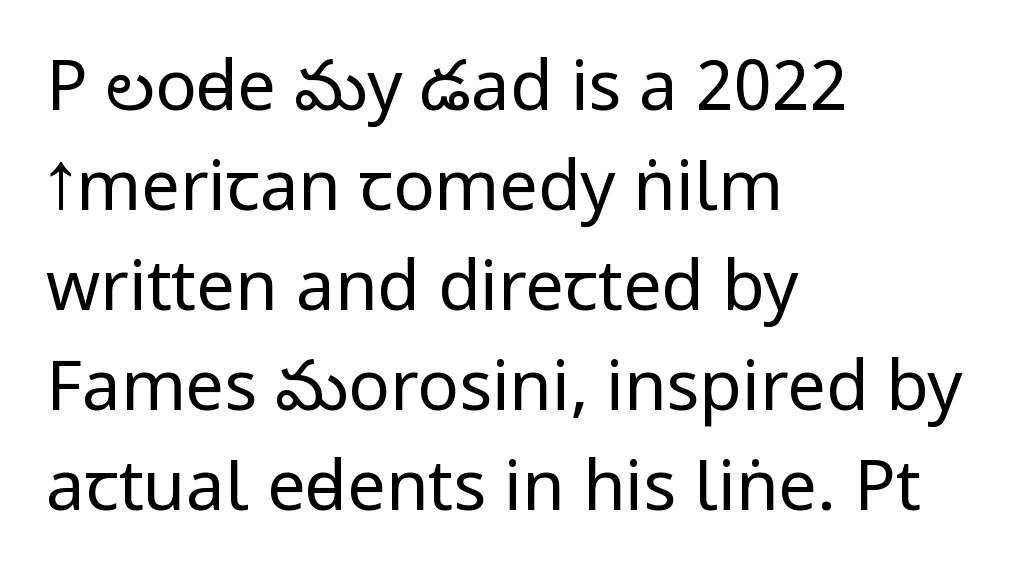
Do the characters align in a grid? No, the font is proportional. The space between consecutive lines is moderate. Tall strokes in this sample are plumb rather than angled. This sample uses plain, unmodified letter spacing. Descenders are the only things crossing below the line.
